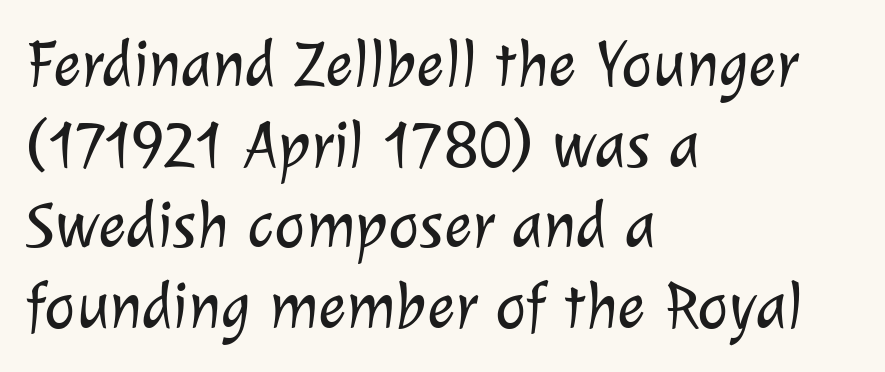
Q: Is the text bold? A: No.
Q: Is the typeface a serif or a sans-serif typeface? A: Sans-serif.
Q: Is the text underlined? A: No.
Q: How is the paragraph aligned? A: Left-aligned.
Q: Is the spacing between letters normal or unusually wide? A: Normal.
Q: Width (condensed, normal, or wide)? A: Normal.
Q: Stroke contrast? A: Low.
Q: x-height? A: Medium.
Q: Monospaced? A: No.
